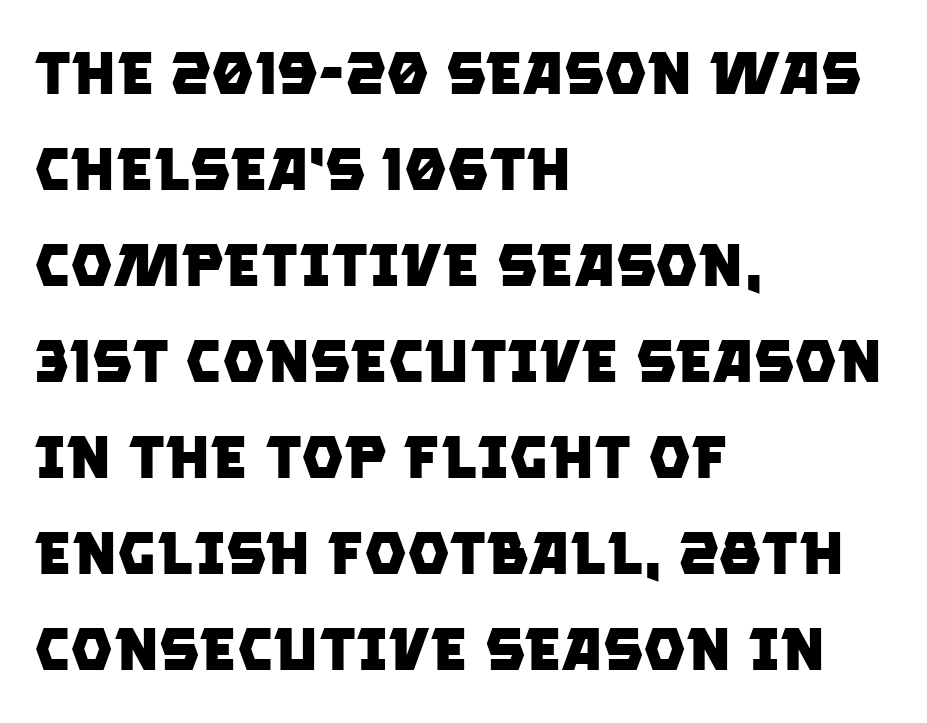
Q: Is the text bold? A: Yes.
Q: Is the typeface a serif or a sans-serif typeface? A: Sans-serif.
Q: Is the text underlined? A: No.
Q: How is the paragraph aligned? A: Left-aligned.
Q: Is the spacing between letters normal or unusually wide? A: Normal.
Q: Is the spacing between lines tight, normal or loose? A: Normal.
Q: Width (condensed, normal, or wide)? A: Normal.
Q: Stroke contrast? A: Low.
Q: x-height? A: Large.
Q: Monospaced? A: No.
